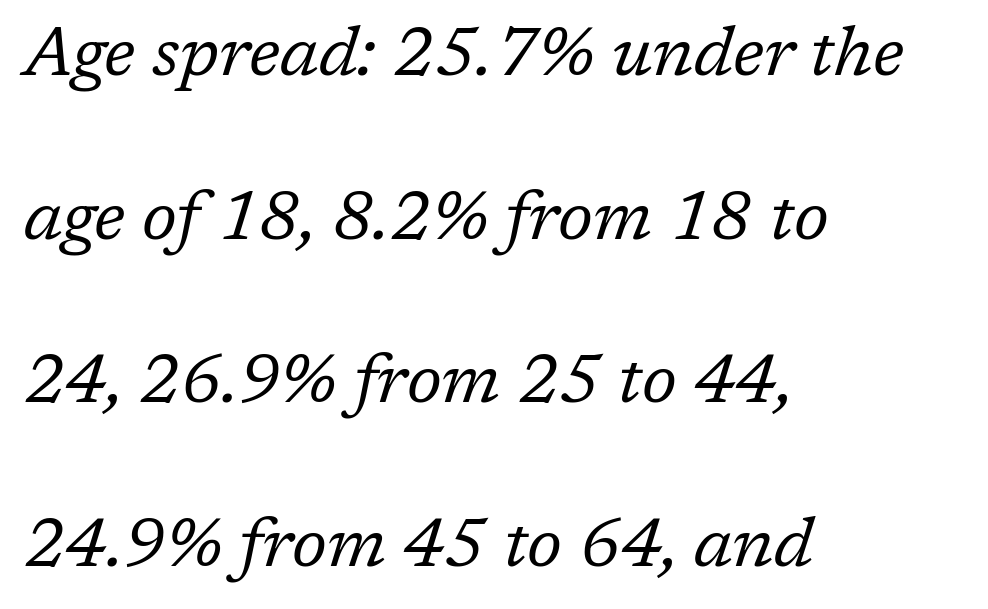
Ink coverage per letter is moderate at most. Bare-footed words on every line. This is oblique type, the kind used for emphasis or titles. Nobody touched the tracking dial on this one. I'd call this a serif setting — the letters wear small feet.
